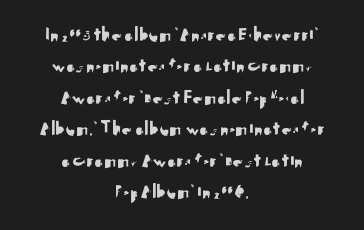
Q: Is the text italic (slanted)? A: No, it is upright.
Q: Is the text underlined? A: No.
Q: How is the paragraph aligned? A: Centered.
Q: Is the spacing between letters normal or unusually wide? A: Normal.
Q: Is the spacing between lines tight, normal or loose? A: Normal.
